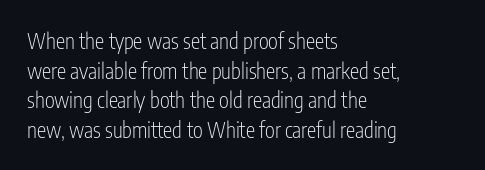
Q: Is the text bold? A: No.
Q: Is the text italic (slanted)? A: No, it is upright.
Q: Is the text underlined? A: No.
Q: How is the paragraph aligned? A: Left-aligned.
Q: Is the spacing between letters normal or unusually wide? A: Normal.
Q: Is the spacing between lines tight, normal or loose? A: Normal.
